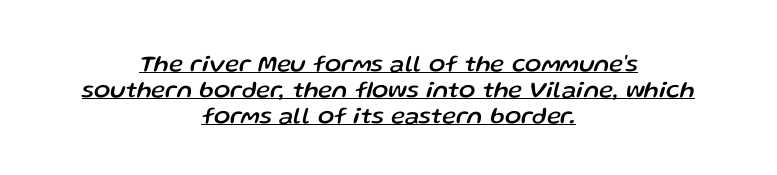
The image shows 24 px text type, italic (leaning right); set centered, tight line spacing (1.08x), normal letter spacing, underlined.
